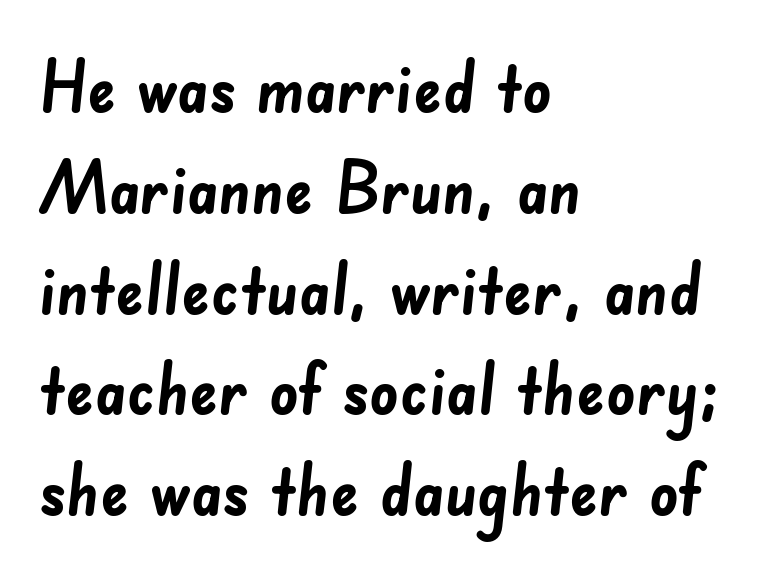
The image shows 71 px semibold sans-serif type; set left-aligned, normal line spacing (1.42x), normal letter spacing, not underlined; low stroke contrast and a small x-height.
